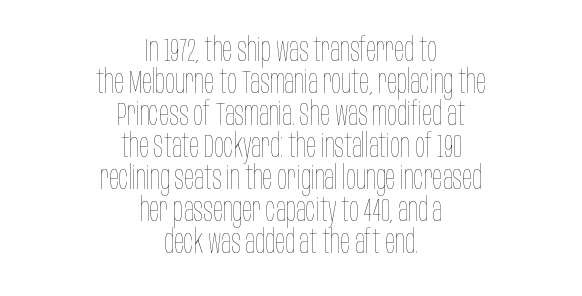
Q: Is the text bold? A: No.
Q: Is the text italic (slanted)? A: No, it is upright.
Q: Is the text underlined? A: No.
Q: How is the paragraph aligned? A: Centered.
Q: Is the spacing between letters normal or unusually wide? A: Normal.
Q: Is the spacing between lines tight, normal or loose? A: Tight.
Q: Width (condensed, normal, or wide)? A: Condensed.
Q: Stroke contrast? A: Low.
Q: x-height? A: Large.
Q: Monospaced? A: No.
